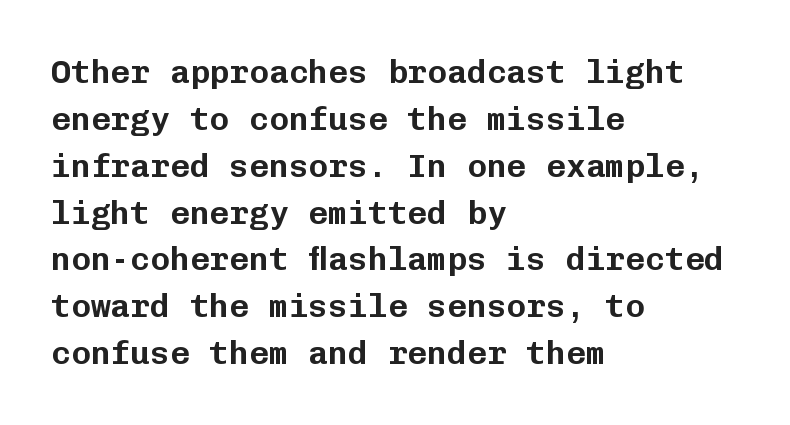
Q: Is the text italic (slanted)? A: No, it is upright.
Q: Is the typeface a serif or a sans-serif typeface? A: Sans-serif.
Q: Is the text underlined? A: No.
Q: How is the paragraph aligned? A: Left-aligned.
Q: Is the spacing between letters normal or unusually wide? A: Normal.
Q: Is the spacing between lines tight, normal or loose? A: Normal.
Q: Width (condensed, normal, or wide)? A: Normal.
Q: Stroke contrast? A: Low.
Q: x-height? A: Medium.
Q: Monospaced? A: Yes.
